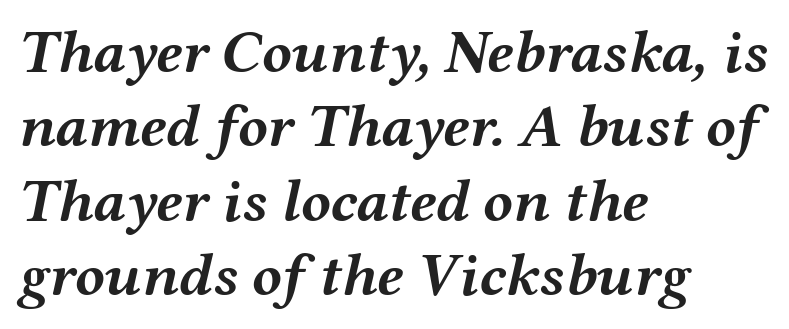
The image shows 61 px semibold, wide type, italic (leaning right); set left-aligned, line spacing 1.22x, normal letter spacing, not underlined; medium stroke contrast and a medium x-height.
